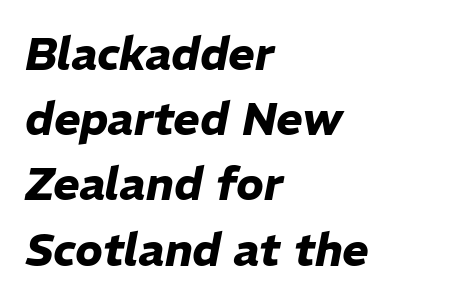
{"italic": "yes", "lean": "right", "slant_degrees": 11, "bold": "yes", "weight": "heavy", "width": "normal", "stroke_contrast": "low", "x_height": "medium", "monospaced": "no", "underline": "no", "align": "left", "line_spacing": "normal", "line_spacing_ratio": 1.45, "letter_spacing": "normal", "letter_spacing_em": 0.0, "glyph_px": 45}
